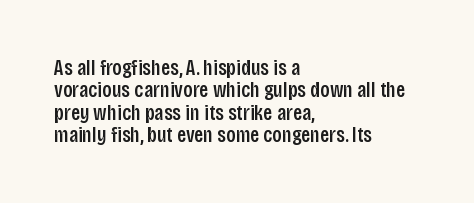
Q: Is the text italic (slanted)? A: No, it is upright.
Q: Is the text underlined? A: No.
Q: How is the paragraph aligned? A: Left-aligned.
Q: Is the spacing between letters normal or unusually wide? A: Normal.
Q: Is the spacing between lines tight, normal or loose? A: Tight.
